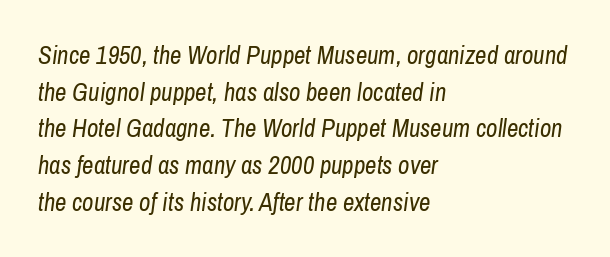
Q: Is the text bold? A: No.
Q: Is the text italic (slanted)? A: Yes, it leans right by about 8 degrees.
Q: Is the text underlined? A: No.
Q: How is the paragraph aligned? A: Left-aligned.
Q: Is the spacing between letters normal or unusually wide? A: Normal.
Q: Is the spacing between lines tight, normal or loose? A: Normal.
